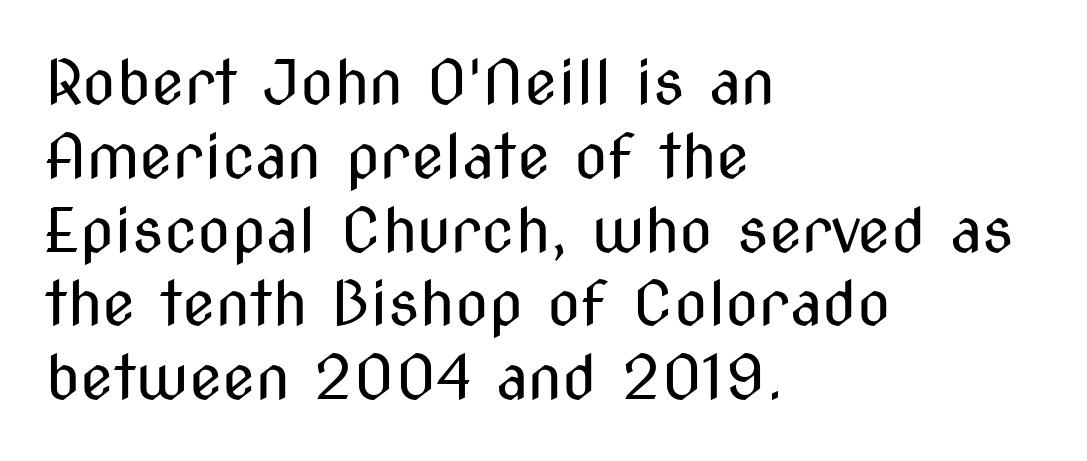
Honestly, the letter spacing is just normal — you wouldn't notice it. What kind of face is this? One without serifs — a sans. Honestly, there is no underline to notice here at all. These lines stack with their left ends in a neat column.
